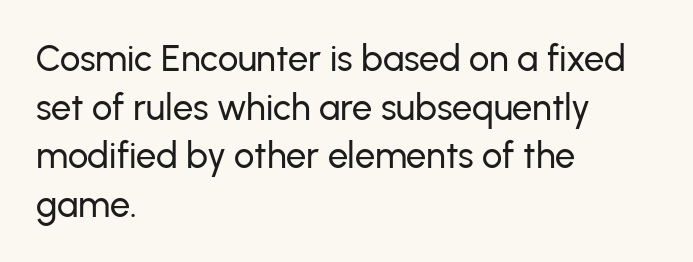
The image shows 36 px sans-serif type, upright; set left-aligned, normal line spacing (1.35x), normal letter spacing, not underlined; low stroke contrast and a medium x-height.
